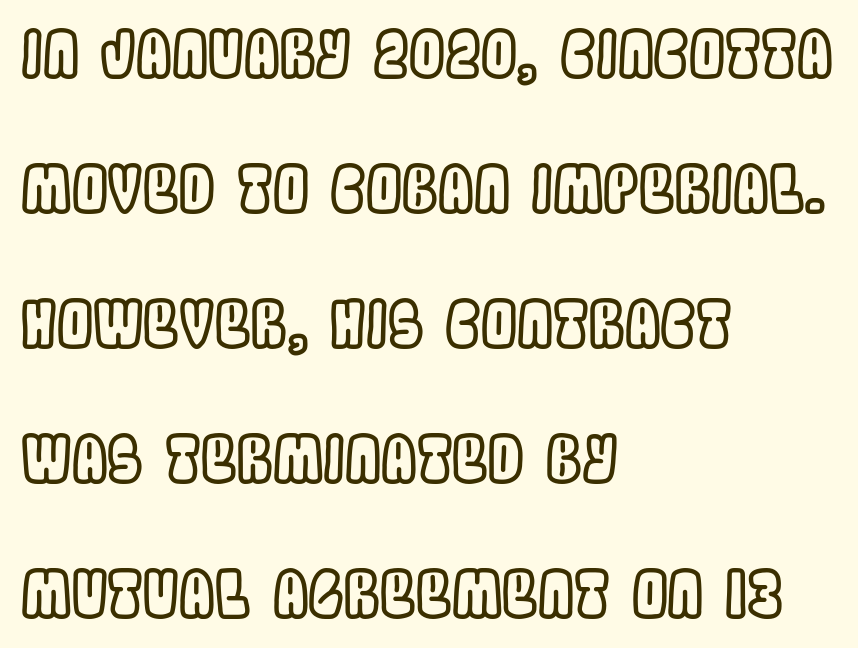
Q: Is the text italic (slanted)? A: No, it is upright.
Q: Is the text underlined? A: No.
Q: How is the paragraph aligned? A: Left-aligned.
Q: Is the spacing between letters normal or unusually wide? A: Normal.
Q: Is the spacing between lines tight, normal or loose? A: Loose.
Q: Width (condensed, normal, or wide)? A: Condensed.
Q: x-height? A: Large.
Q: Monospaced? A: No.
